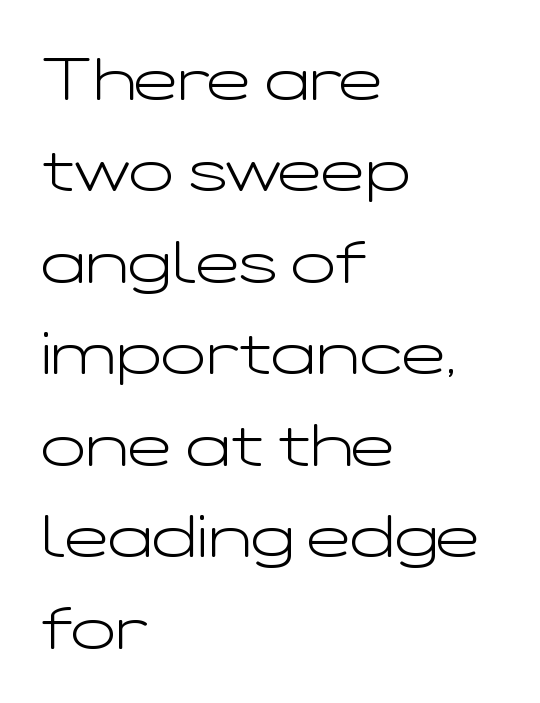
Q: Is the text bold? A: No.
Q: Is the text italic (slanted)? A: No, it is upright.
Q: Is the typeface a serif or a sans-serif typeface? A: Sans-serif.
Q: Is the text underlined? A: No.
Q: How is the paragraph aligned? A: Left-aligned.
Q: Is the spacing between letters normal or unusually wide? A: Normal.
Q: Is the spacing between lines tight, normal or loose? A: Normal.
Q: Width (condensed, normal, or wide)? A: Wide.
Q: Stroke contrast? A: Low.
Q: x-height? A: Medium.
Q: Monospaced? A: No.
